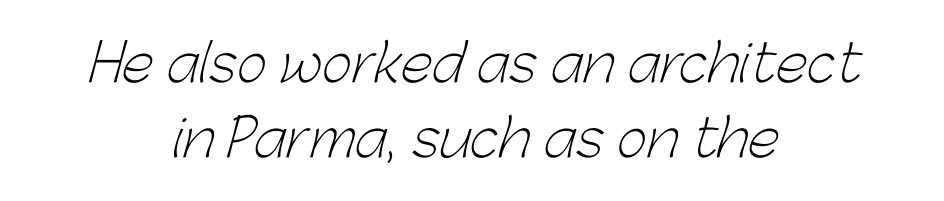
{"serif": "no", "bold": "no", "weight": "light", "width": "normal", "stroke_contrast": "low", "x_height": "medium", "monospaced": "no", "underline": "no", "align": "center", "line_spacing": "normal", "line_spacing_ratio": 1.45, "letter_spacing": "normal", "letter_spacing_em": 0.0, "glyph_px": 52}
